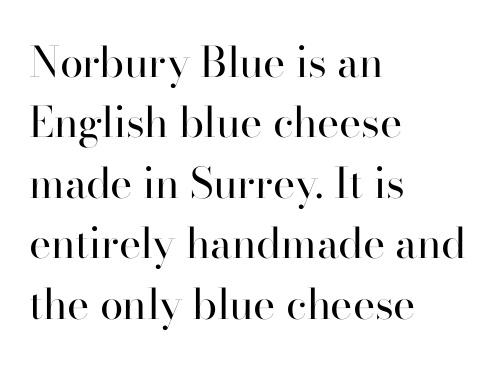
Q: Is the text bold? A: No.
Q: Is the text italic (slanted)? A: No, it is upright.
Q: Is the typeface a serif or a sans-serif typeface? A: Serif.
Q: Is the text underlined? A: No.
Q: How is the paragraph aligned? A: Left-aligned.
Q: Is the spacing between letters normal or unusually wide? A: Normal.
Q: Is the spacing between lines tight, normal or loose? A: Normal.
Q: Width (condensed, normal, or wide)? A: Normal.
Q: Stroke contrast? A: High.
Q: x-height? A: Small.
Q: Monospaced? A: No.
